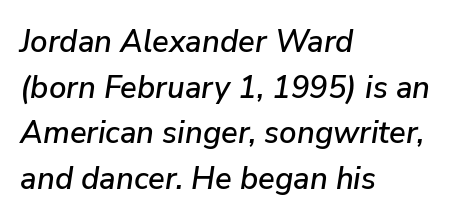
{"italic": "yes", "lean": "right", "slant_degrees": 9, "width": "normal", "stroke_contrast": "low", "x_height": "medium", "monospaced": "no", "underline": "no", "align": "left", "line_spacing": "normal", "line_spacing_ratio": 1.47, "letter_spacing": "normal", "letter_spacing_em": 0.0, "glyph_px": 31}
